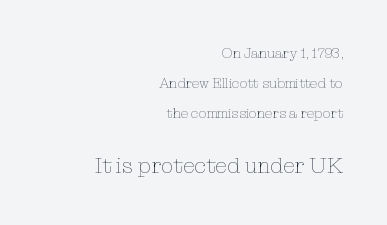
Q: Is the text bold? A: No.
Q: Is the text italic (slanted)? A: No, it is upright.
Q: Is the text underlined? A: No.
Q: How is the paragraph aligned? A: Right-aligned.
Q: Is the spacing between letters normal or unusually wide? A: Normal.
Q: Is the spacing between lines tight, normal or loose? A: Loose.
Q: Which block of text is set in a larger size, the first (top) or the second (bottom)? A: The second (bottom) one.
